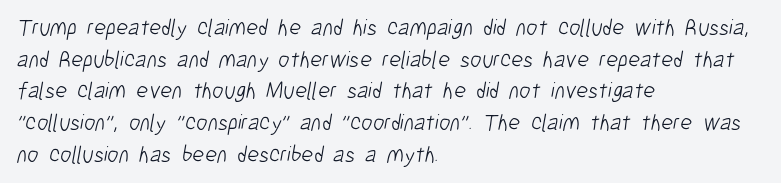
No letter is thick-stroked: the sample isn't bold. If you measured baseline to baseline, you'd find a middling distance. Check the space under the baseline: it is left empty. Where is the straight margin? On the left.
